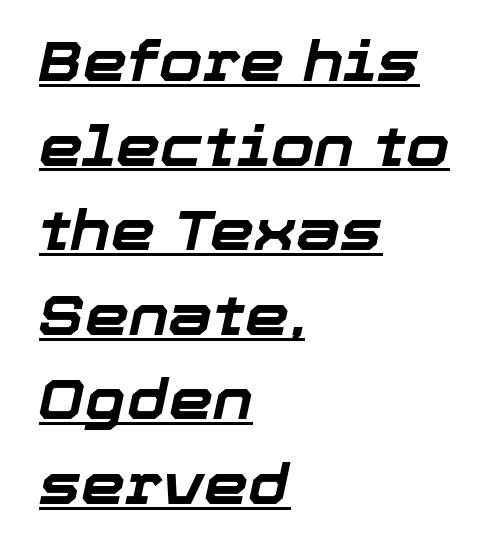
The image shows 56 px bold type, italic (leaning right); set left-aligned, normal line spacing (1.51x), normal letter spacing, underlined; low stroke contrast and a medium x-height.
